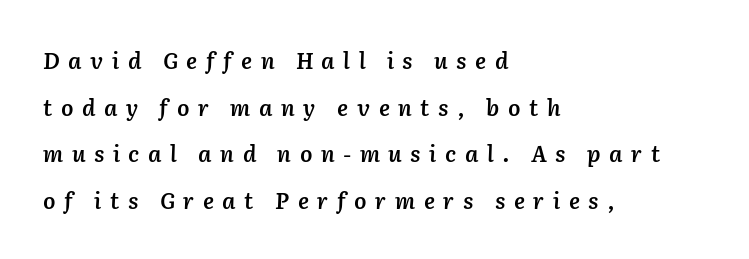
{"italic": "yes", "lean": "right", "slant_degrees": 2, "bold": "semi", "underline": "no", "align": "left", "line_spacing": "loose", "line_spacing_ratio": 2.12, "letter_spacing": "wide", "letter_spacing_em": 0.39, "glyph_px": 22}
